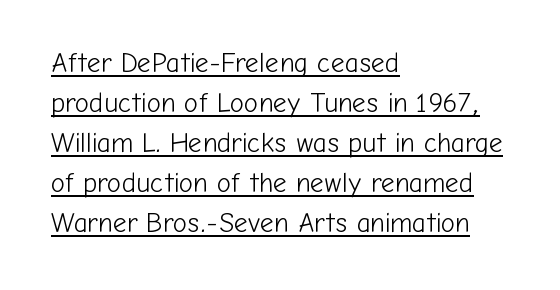
The image shows 27 px text type, upright; set left-aligned, normal line spacing (1.48x), normal letter spacing, underlined.
